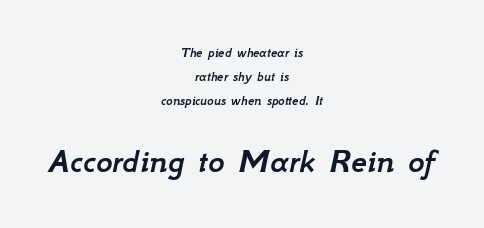
The image shows 35 px text type, italic (leaning right); set centered, line spacing 1.73x, normal letter spacing, not underlined; the second (bottom) block is 2.5x larger; low stroke contrast and a small x-height.
